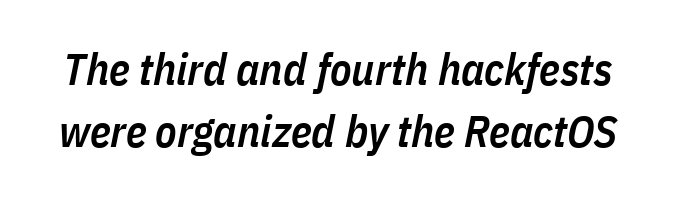
The image shows 44 px semibold, condensed type, italic (leaning right); set normal line spacing (1.41x), normal letter spacing, not underlined; low stroke contrast and a medium x-height.
